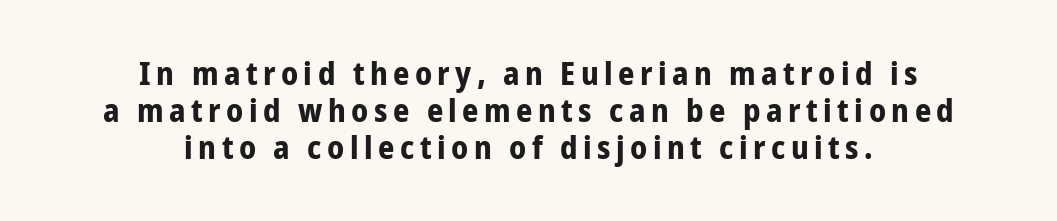
Q: Is the text bold? A: Yes.
Q: Is the text italic (slanted)? A: No, it is upright.
Q: Is the typeface a serif or a sans-serif typeface? A: Sans-serif.
Q: Is the text underlined? A: No.
Q: How is the paragraph aligned? A: Centered.
Q: Is the spacing between lines tight, normal or loose? A: Tight.
Q: Width (condensed, normal, or wide)? A: Condensed.
Q: Stroke contrast? A: Low.
Q: x-height? A: Medium.
Q: Monospaced? A: No.
